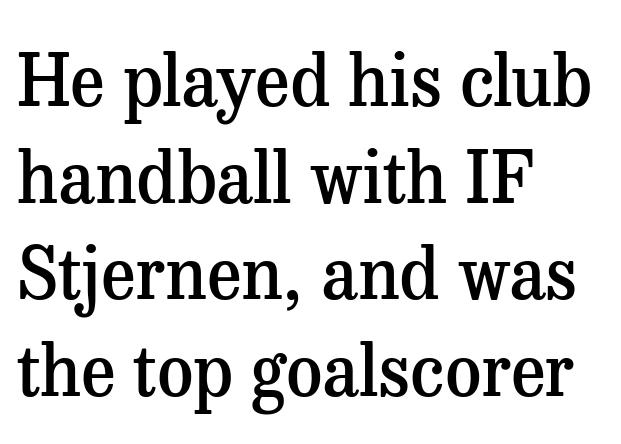
{"serif": "yes", "italic": "no", "bold": "semi", "weight": "semibold", "width": "normal", "stroke_contrast": "medium", "x_height": "medium", "monospaced": "no", "underline": "no", "align": "left", "line_spacing": "normal", "line_spacing_ratio": 1.36, "letter_spacing": "normal", "letter_spacing_em": 0.0, "glyph_px": 71}
